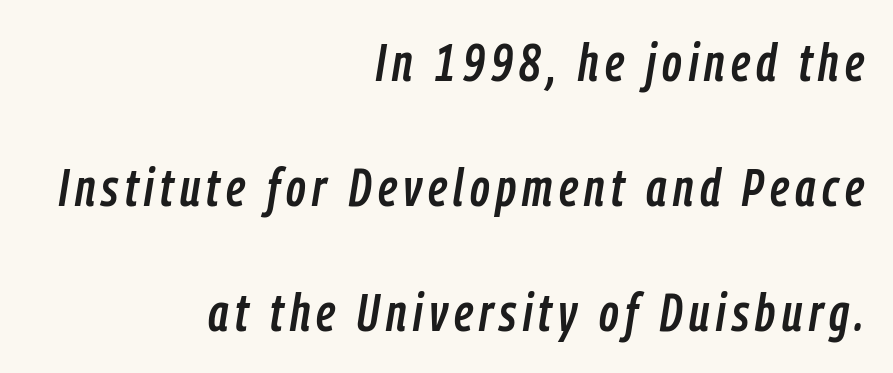
Q: Is the text italic (slanted)? A: Yes, it leans right by about 9 degrees.
Q: Is the text underlined? A: No.
Q: How is the paragraph aligned? A: Right-aligned.
Q: Is the spacing between lines tight, normal or loose? A: Loose.
Q: Width (condensed, normal, or wide)? A: Condensed.
Q: Stroke contrast? A: Low.
Q: x-height? A: Medium.
Q: Monospaced? A: No.
